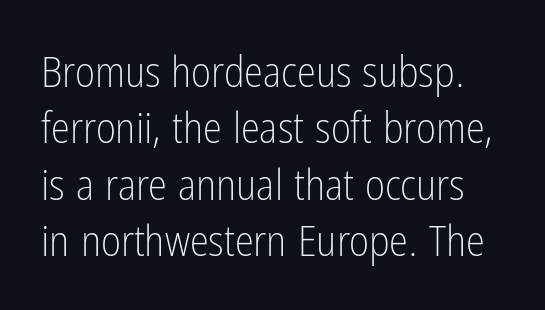
Q: Is the text bold? A: No.
Q: Is the text italic (slanted)? A: No, it is upright.
Q: Is the typeface a serif or a sans-serif typeface? A: Sans-serif.
Q: Is the text underlined? A: No.
Q: Is the spacing between letters normal or unusually wide? A: Normal.
Q: Is the spacing between lines tight, normal or loose? A: Normal.
Q: Width (condensed, normal, or wide)? A: Condensed.
Q: Stroke contrast? A: Low.
Q: x-height? A: Medium.
Q: Monospaced? A: No.
